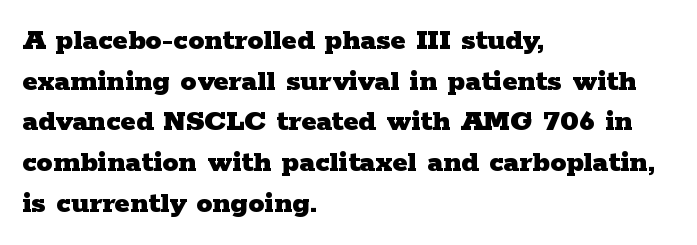
The designer went with a serif here, giving each stem small feet. Bold? Absolutely — the strokes are thick and heavy. Here the glyphs are tracked normally, forming tight word shapes. The block of text has a typical density, with ordinary space between rows.
